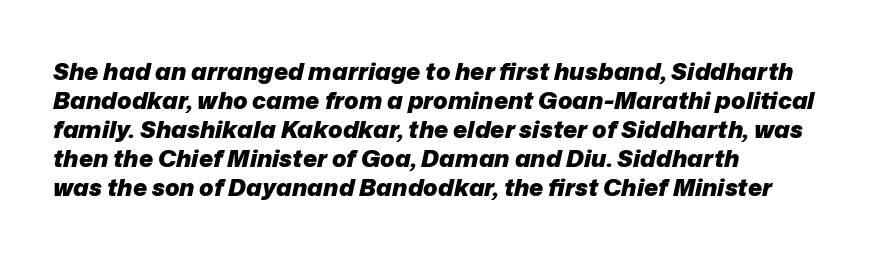
{"italic": "yes", "lean": "right", "slant_degrees": 12, "bold": "yes", "underline": "no", "align": "left", "line_spacing_ratio": 1.21, "letter_spacing": "normal", "letter_spacing_em": 0.0, "glyph_px": 24}
